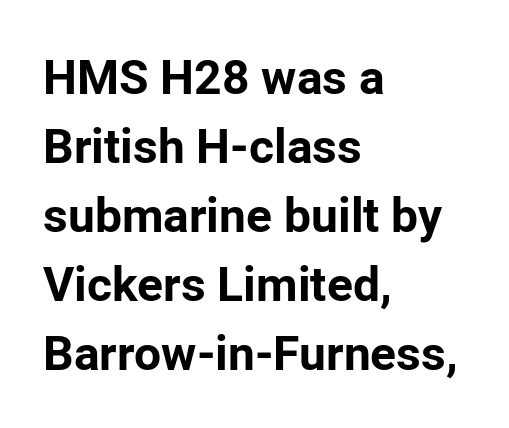
{"serif": "no", "italic": "no", "bold": "yes", "weight": "bold", "width": "normal", "stroke_contrast": "low", "x_height": "medium", "monospaced": "no", "underline": "no", "align": "left", "line_spacing": "normal", "line_spacing_ratio": 1.44, "letter_spacing": "normal", "letter_spacing_em": 0.0, "glyph_px": 48}
